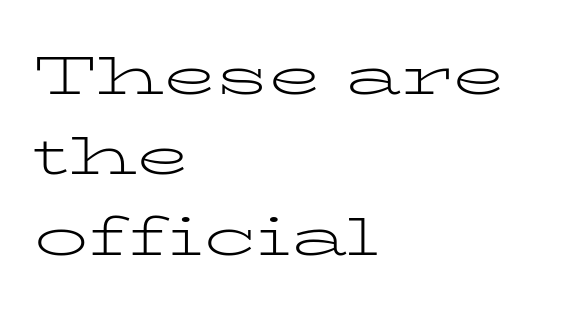
{"serif": "yes", "italic": "no", "bold": "no", "weight": "light", "width": "wide", "stroke_contrast": "low", "x_height": "medium", "monospaced": "no", "underline": "no", "align": "left", "line_spacing": "normal", "line_spacing_ratio": 1.49, "letter_spacing": "normal", "letter_spacing_em": 0.0, "glyph_px": 54}
